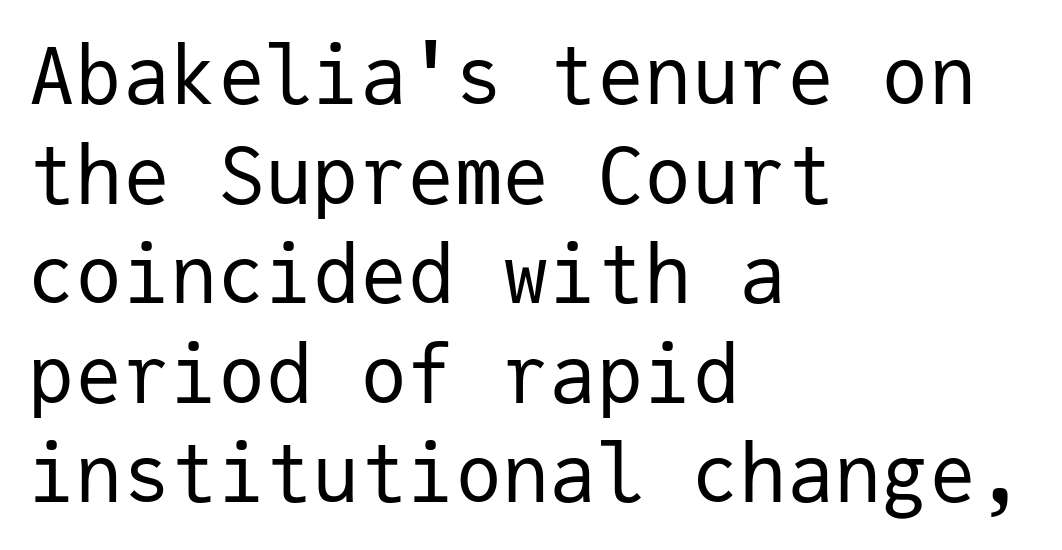
Q: Is the text bold? A: No.
Q: Is the text italic (slanted)? A: No, it is upright.
Q: Is the typeface a serif or a sans-serif typeface? A: Sans-serif.
Q: Is the text underlined? A: No.
Q: How is the paragraph aligned? A: Left-aligned.
Q: Is the spacing between letters normal or unusually wide? A: Normal.
Q: Is the spacing between lines tight, normal or loose? A: Normal.
Q: Width (condensed, normal, or wide)? A: Normal.
Q: Stroke contrast? A: Low.
Q: x-height? A: Medium.
Q: Monospaced? A: Yes.
